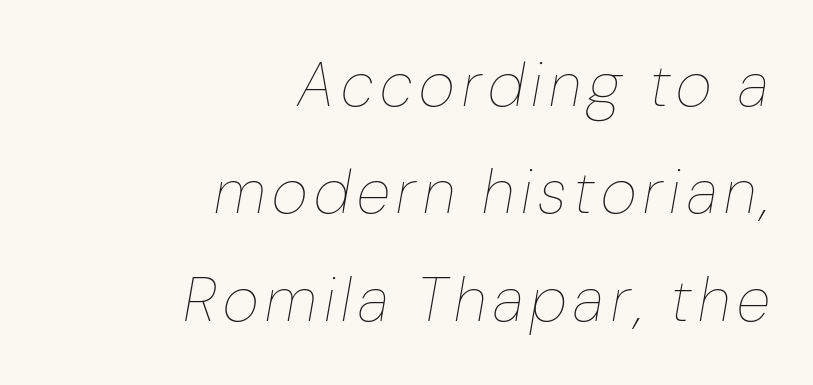
The image shows 62 px thin type, italic (leaning right); set right-aligned, line spacing 1.73x, not underlined; low stroke contrast and a medium x-height.
